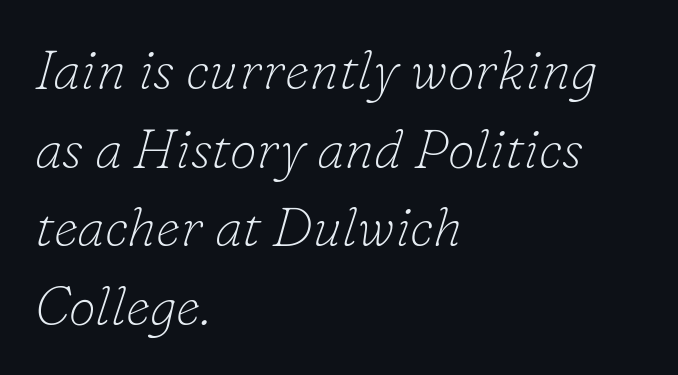
The lines sit at an ordinary, default distance from one another. The rendering applies a slant to the glyphs. To sum up the face: it has serifs. Each row of text sits above clean, open space.
